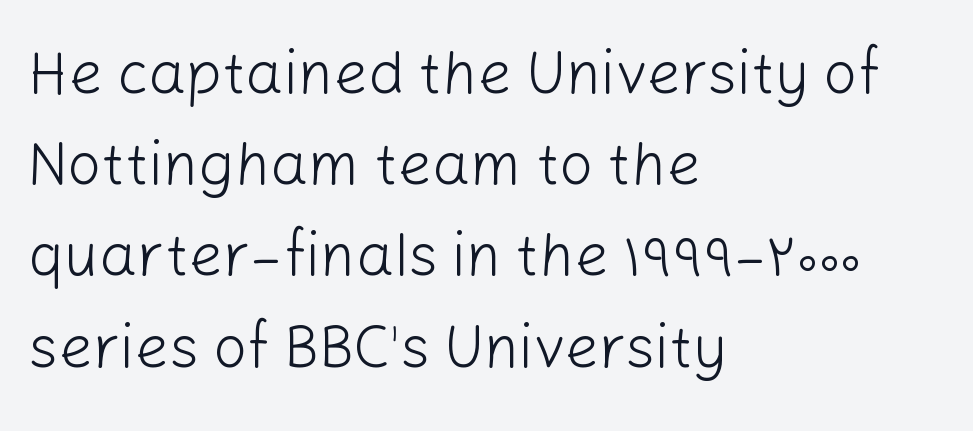
The specimen omits any rule beneath the text block's lines. Notice how the passage keeps a crisp vertical edge on the left only. To sum up the face: it is a sans, with no serifs. The tracking reads as untouched default to a designer's eye. Nope, not italic — everything's standing straight.
